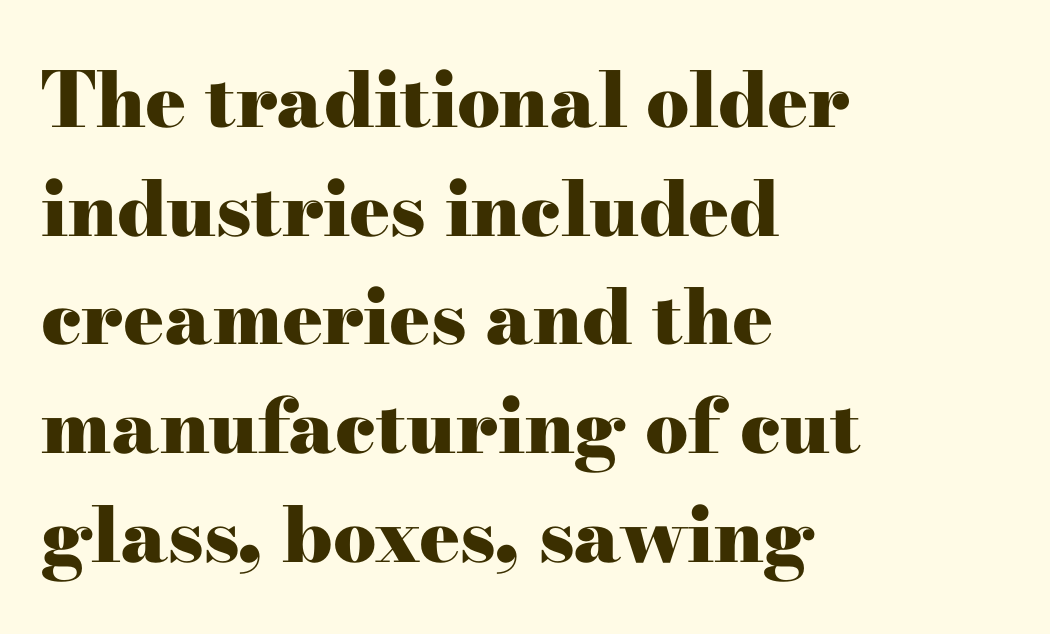
The image shows 76 px heavy, wide serif type, upright; set left-aligned, normal line spacing (1.43x), normal letter spacing, not underlined; high stroke contrast and a small x-height.
